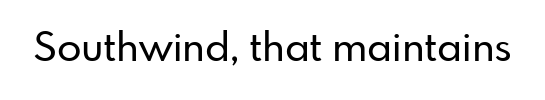
{"serif": "no", "italic": "no", "width": "normal", "stroke_contrast": "low", "x_height": "small", "monospaced": "no", "underline": "no", "letter_spacing": "normal", "letter_spacing_em": 0.0, "glyph_px": 40}
